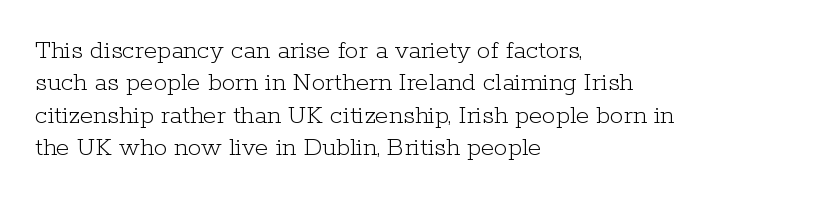
Q: Is the text bold? A: No.
Q: Is the text italic (slanted)? A: No, it is upright.
Q: Is the text underlined? A: No.
Q: How is the paragraph aligned? A: Left-aligned.
Q: Is the spacing between letters normal or unusually wide? A: Normal.
